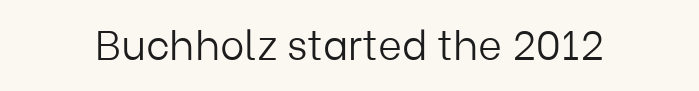
I'd call this a sans setting — the letters go barefoot. The zone under the glyphs is completely vacant. No chunkiness to these letters — they're not bold. The rendering uses natural spacing where letterforms have individual widths. You can tell it's not italic because the verticals are truly vertical. Tracking value appears to be zero — textbook default spacing.
